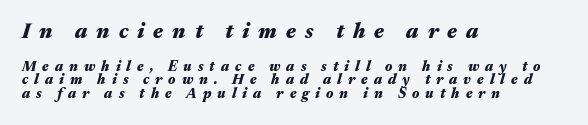
The string is rendered with underlining switched off. Note: larger setting up top, smaller setting below. Looking at the ascenders, they clearly lean. Does the weight exceed regular? Yes, all the way to bold.
